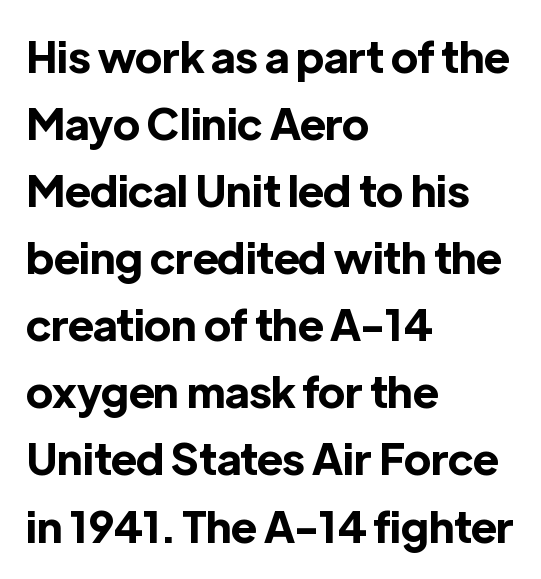
{"serif": "no", "italic": "no", "bold": "yes", "weight": "bold", "width": "normal", "x_height": "medium", "monospaced": "no", "underline": "no", "align": "left", "line_spacing": "normal", "line_spacing_ratio": 1.56, "letter_spacing": "normal", "letter_spacing_em": 0.0, "glyph_px": 43}
